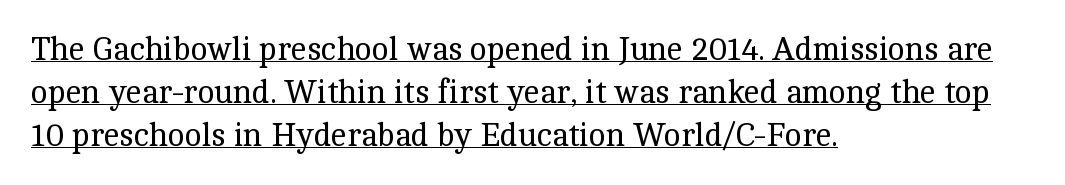
The line texture is even and compact thanks to regular tracking. The cut favours lightness, reaching ordinary text weight at its darkest. This sample has the flowing, uneven cadence of proportional lettering. All the whitespace from short lines collects on the right. The letters carry serifs — small finishing strokes at the ends of their stems.
